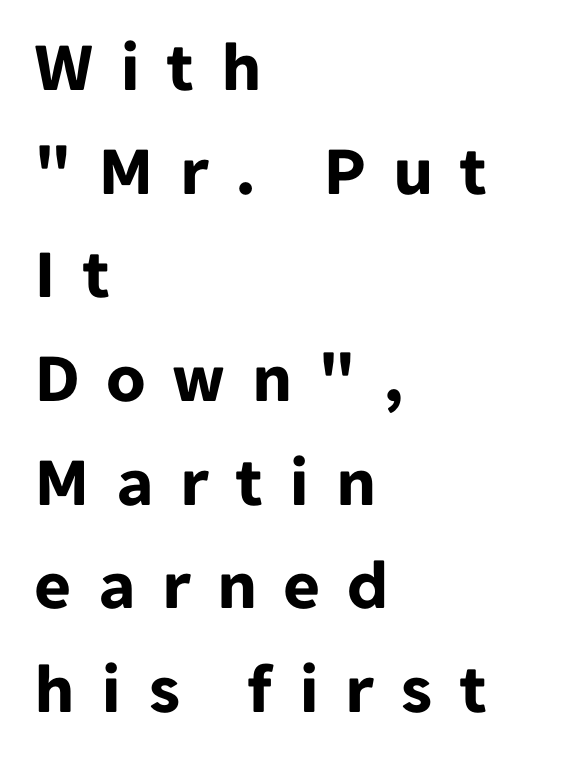
Is the type bold? Yes — the strokes are clearly thick and heavy. Proportional: the letters do not fall into vertical columns. The passage shown is typeset with a sans-serif family. The lettering stays uniformly vertical, giving the passage a roman look.
